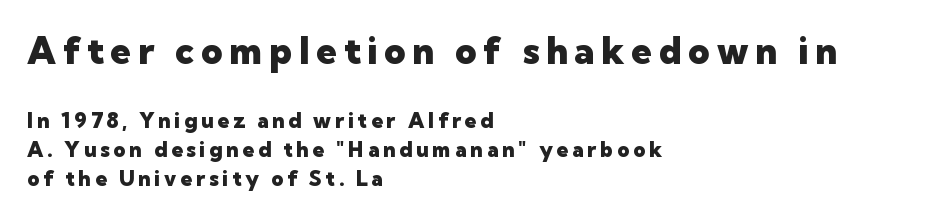
The image shows 37 px heavy sans-serif type, upright; set left-aligned, normal line spacing (1.37x), not underlined; the first (top) block is 1.76x larger; low stroke contrast and a medium x-height.
